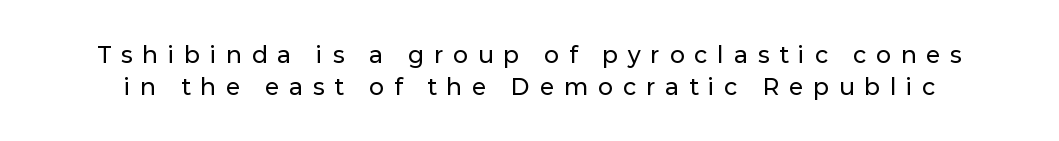
Each new line begins a customary step beneath the previous one. Caption: expanded tracking, letters set apart. Upright lettering throughout. Has an underline been added? It has not.
